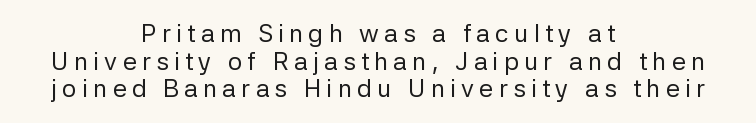
Q: Is the text bold? A: No.
Q: Is the text italic (slanted)? A: No, it is upright.
Q: Is the text underlined? A: No.
Q: How is the paragraph aligned? A: Centered.
Q: Is the spacing between letters normal or unusually wide? A: Unusually wide.
Q: Is the spacing between lines tight, normal or loose? A: Tight.
